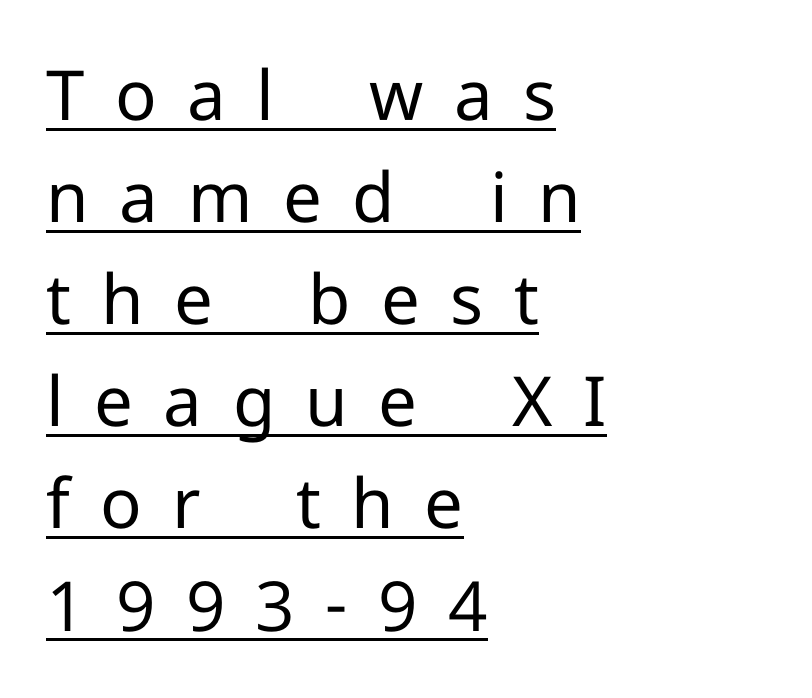
{"serif": "no", "italic": "no", "bold": "no", "weight": "regular", "width": "normal", "stroke_contrast": "low", "x_height": "medium", "monospaced": "no", "underline": "yes", "align": "left", "line_spacing": "normal", "line_spacing_ratio": 1.48, "letter_spacing": "wide", "letter_spacing_em": 0.44, "glyph_px": 69}
